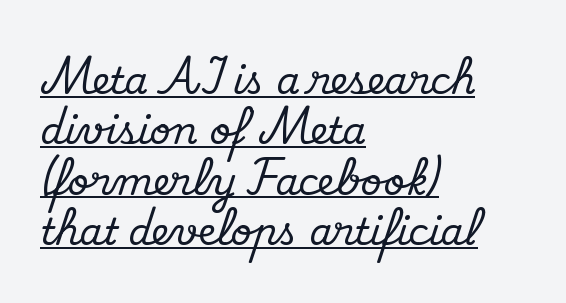
The image shows 37 px serif type; set left-aligned, normal line spacing (1.36x), normal letter spacing, underlined; medium stroke contrast and a small x-height.
